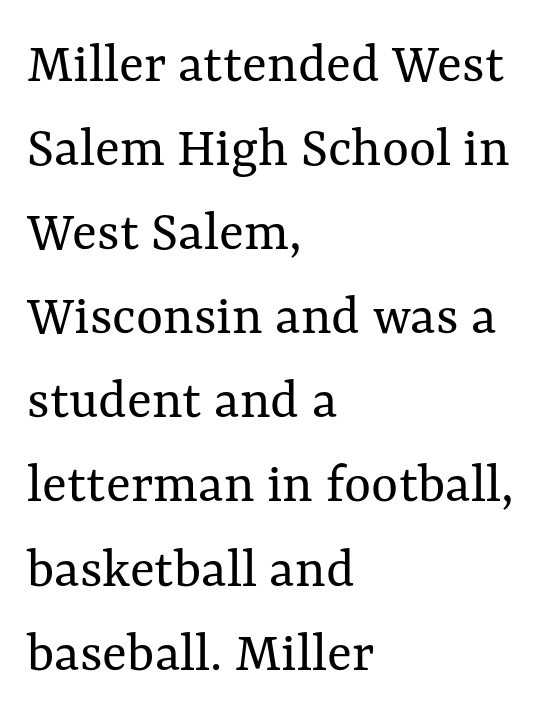
Proportional: the letters do not fall into vertical columns. The letters stand straight up with perfectly vertical stems. Visually the block forms a straight wall on the left and a jagged coastline on the right. Inter-character spacing is left at the font's built-in metrics. No letter is thick-stroked: the sample isn't bold.
